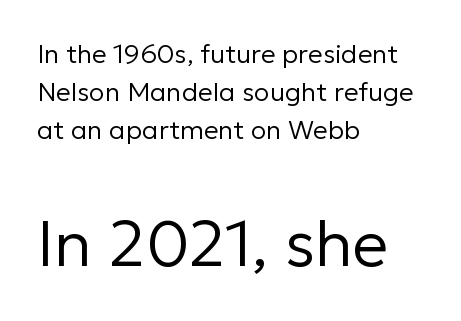
The emphasis by scale lands on block number two, below. This sample has the flowing, uneven cadence of proportional lettering. Is the type heavy? It reads as light-to-regular instead. Reading down the block, your eye returns to a fixed left position each line.
